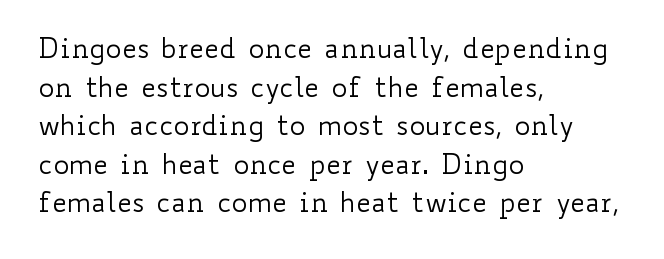
The image shows 27 px text type, upright; set left-aligned, normal line spacing (1.43x), normal letter spacing, not underlined.
